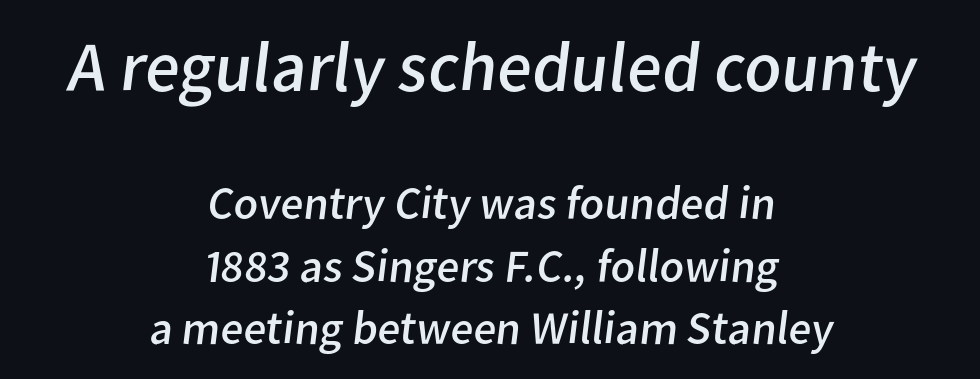
{"serif": "no", "bold": "no", "weight": "regular", "width": "normal", "stroke_contrast": "low", "x_height": "medium", "monospaced": "no", "underline": "no", "align": "center", "line_spacing": "normal", "line_spacing_ratio": 1.33, "letter_spacing": "normal", "letter_spacing_em": 0.0, "larger_block": "first", "size_ratio": 1.51, "glyph_px": 71}
